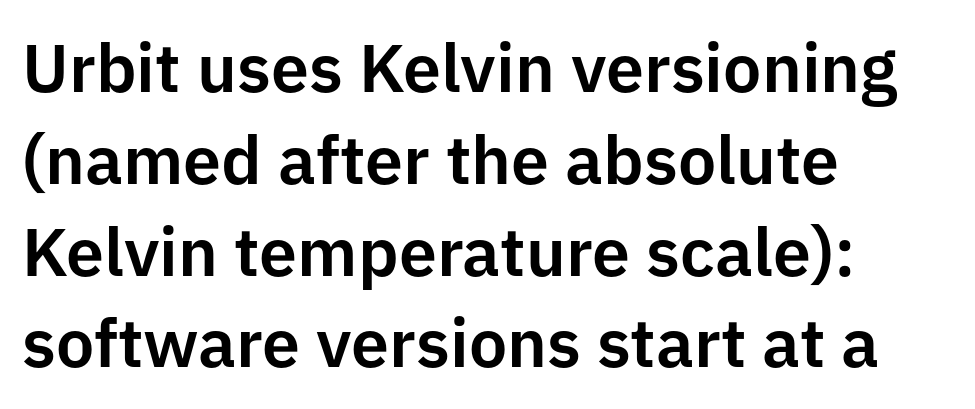
Q: Is the text italic (slanted)? A: No, it is upright.
Q: Is the typeface a serif or a sans-serif typeface? A: Sans-serif.
Q: Is the text underlined? A: No.
Q: How is the paragraph aligned? A: Left-aligned.
Q: Is the spacing between letters normal or unusually wide? A: Normal.
Q: Is the spacing between lines tight, normal or loose? A: Normal.
Q: Width (condensed, normal, or wide)? A: Normal.
Q: Stroke contrast? A: Low.
Q: x-height? A: Medium.
Q: Monospaced? A: No.
